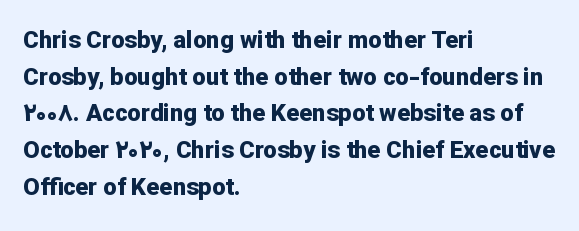
Q: Is the text bold? A: Yes.
Q: Is the text italic (slanted)? A: No, it is upright.
Q: Is the text underlined? A: No.
Q: How is the paragraph aligned? A: Left-aligned.
Q: Is the spacing between letters normal or unusually wide? A: Normal.
Q: Is the spacing between lines tight, normal or loose? A: Normal.
